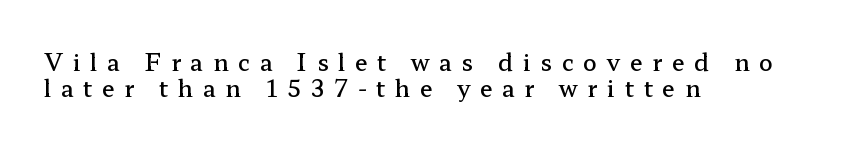
Q: Is the text bold? A: Semi-bold.
Q: Is the text italic (slanted)? A: No, it is upright.
Q: Is the text underlined? A: No.
Q: How is the paragraph aligned? A: Left-aligned.
Q: Is the spacing between letters normal or unusually wide? A: Unusually wide.
Q: Is the spacing between lines tight, normal or loose? A: Tight.
